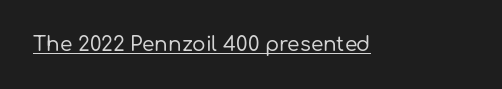
{"italic": "no", "underline": "yes", "letter_spacing": "normal", "letter_spacing_em": 0.0, "glyph_px": 20}
